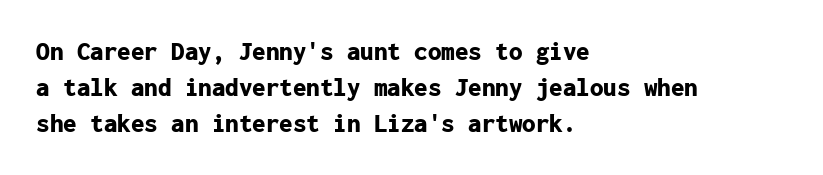
{"italic": "no", "bold": "yes", "underline": "no", "align": "left", "line_spacing": "normal", "line_spacing_ratio": 1.34, "letter_spacing": "normal", "letter_spacing_em": 0.0, "glyph_px": 27}
